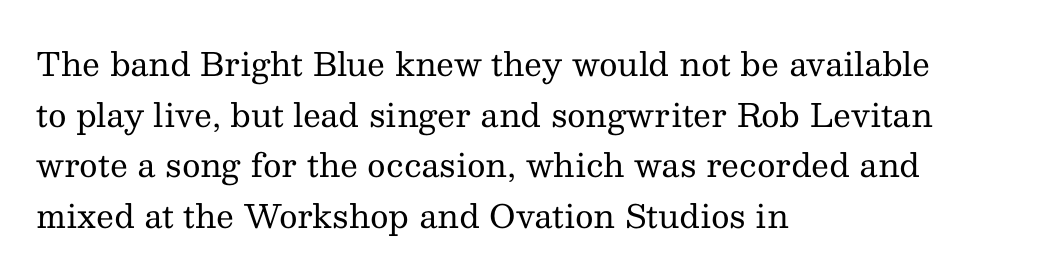
{"serif": "yes", "italic": "no", "bold": "no", "weight": "regular", "width": "normal", "stroke_contrast": "medium", "x_height": "medium", "monospaced": "no", "underline": "no", "align": "left", "line_spacing": "normal", "line_spacing_ratio": 1.58, "letter_spacing": "normal", "letter_spacing_em": 0.0, "glyph_px": 32}
